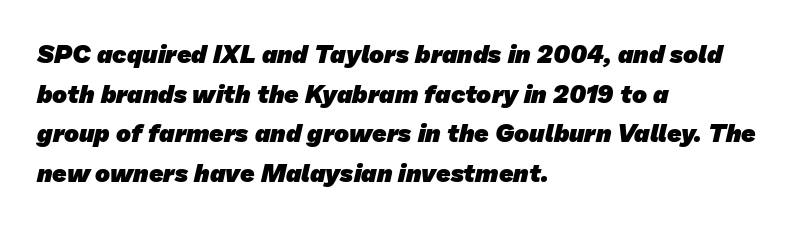
{"bold": "yes", "underline": "no", "align": "left", "line_spacing": "normal", "line_spacing_ratio": 1.59, "letter_spacing": "normal", "letter_spacing_em": 0.0, "glyph_px": 25}
